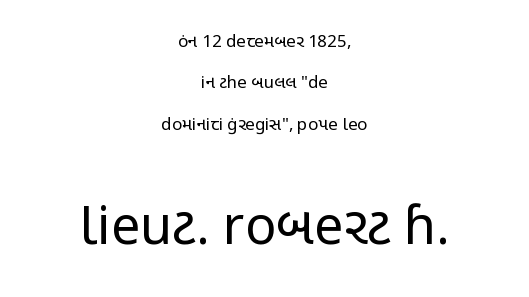
Each word holds together tightly as a unit, with standard inter-letter gaps. Note: smaller setting up top, larger setting below. Stems and bowls with no extra thickness — not bold. This sample uses an upright cut, with every glyph sitting square on the baseline. The baseline area is clear. Look at the bottom of the vertical strokes: they stop flat, with no serifs.
